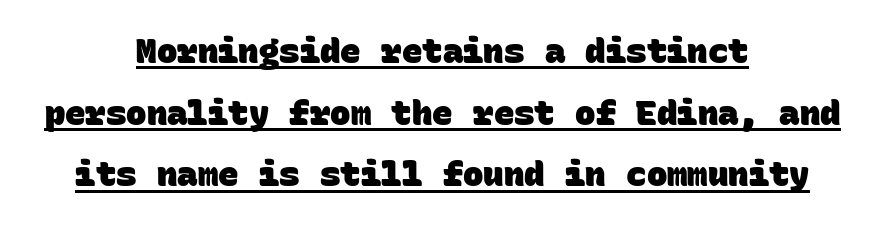
The image shows 34 px heavy sans-serif type, monospaced; set centered, line spacing 1.81x, normal letter spacing, underlined; low stroke contrast and a large x-height.
